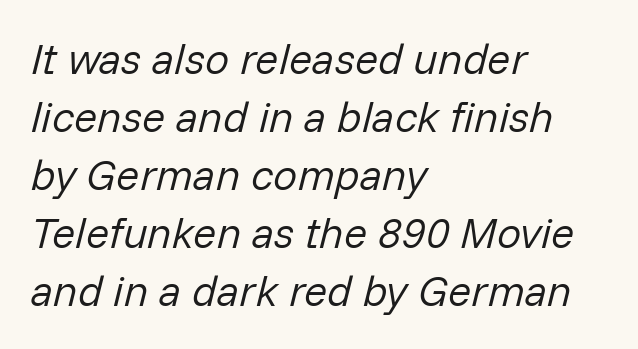
Q: Is the text bold? A: No.
Q: Is the text italic (slanted)? A: Yes, it leans right by about 14 degrees.
Q: Is the text underlined? A: No.
Q: How is the paragraph aligned? A: Left-aligned.
Q: Is the spacing between letters normal or unusually wide? A: Normal.
Q: Is the spacing between lines tight, normal or loose? A: Normal.
Q: Width (condensed, normal, or wide)? A: Normal.
Q: Stroke contrast? A: Low.
Q: x-height? A: Medium.
Q: Monospaced? A: No.
